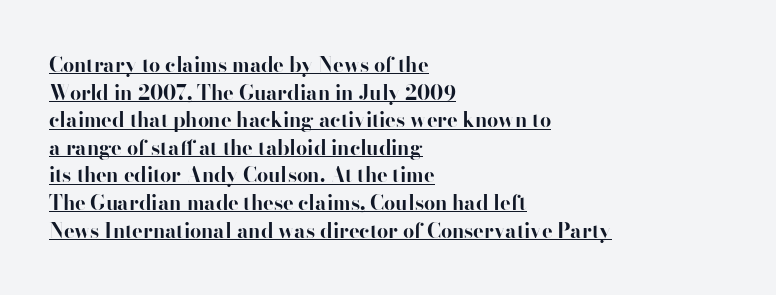
The image shows 20 px bold type, upright; set left-aligned, normal line spacing (1.38x), normal letter spacing, underlined.
